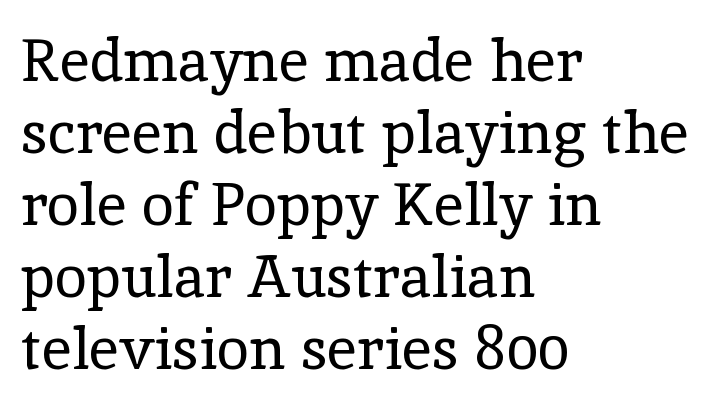
Rule under the text: the space is simply empty. Nobody touched the tracking dial on this one. The letters advance in unequal steps, a hallmark of proportional type. The font's upright variant was chosen for this text.
